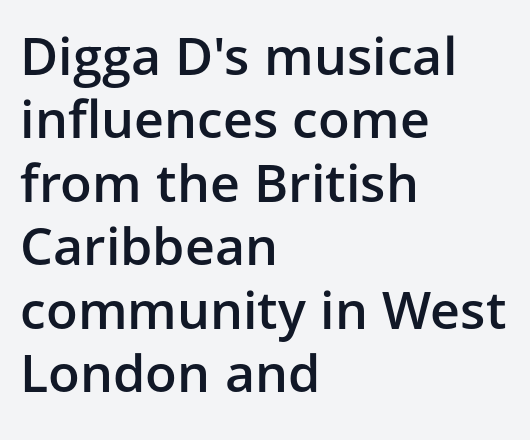
The image shows 52 px semibold sans-serif type, upright; set left-aligned, line spacing 1.22x, normal letter spacing, not underlined; low stroke contrast and a medium x-height.
